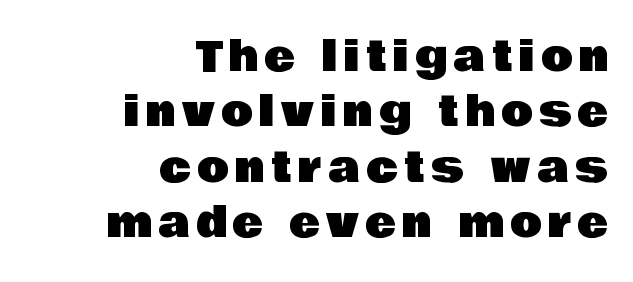
Serifs: no, the terminals of the letterforms are clean. Italic: no, the glyphs are upright roman. The gap between lines stays unmarked. Compared with a flush-left layout, this one pins lines to the opposite, right side. Each letter keeps its own natural width here, so spacing adapts to shape. Rows of type keep a routine distance in the vertical direction.
